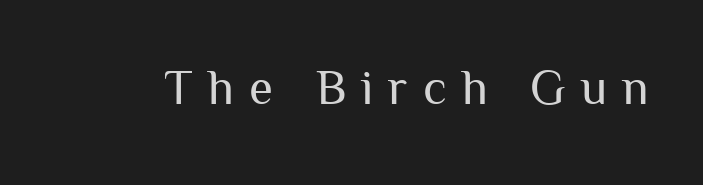
What stands out about the letter spacing? Its width — letters are far apart. Vertical stems look standard width or narrower in stroke. The space beneath each line is pristine and unruled. Proportional: the letters do not fall into vertical columns. Type style note: lacks serifs.
